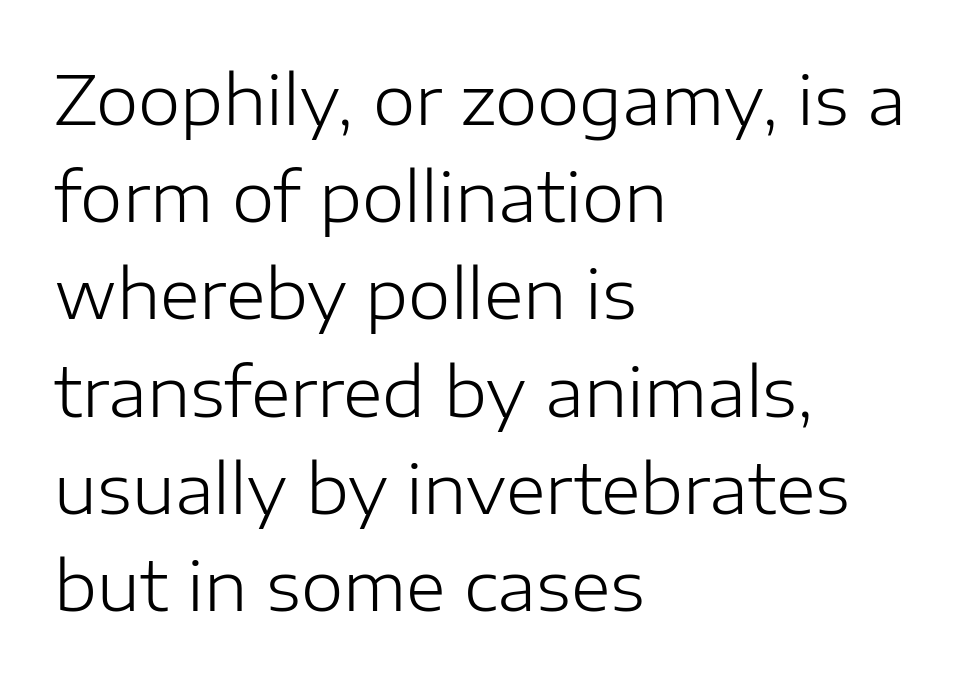
{"serif": "no", "italic": "no", "bold": "no", "weight": "light", "width": "normal", "stroke_contrast": "low", "x_height": "medium", "monospaced": "no", "underline": "no", "align": "left", "line_spacing": "normal", "line_spacing_ratio": 1.43, "letter_spacing": "normal", "letter_spacing_em": 0.0, "glyph_px": 68}
